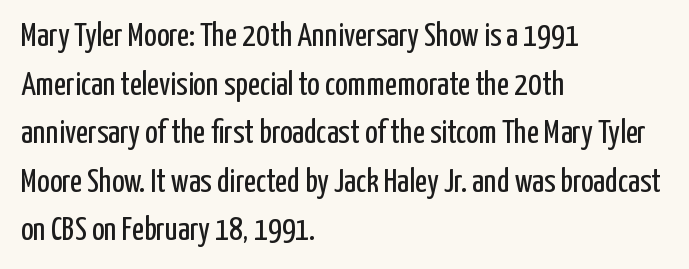
The image shows 33 px regular-weight, condensed sans-serif type, upright; set left-aligned, normal line spacing (1.47x), normal letter spacing, not underlined; low stroke contrast and a medium x-height.
